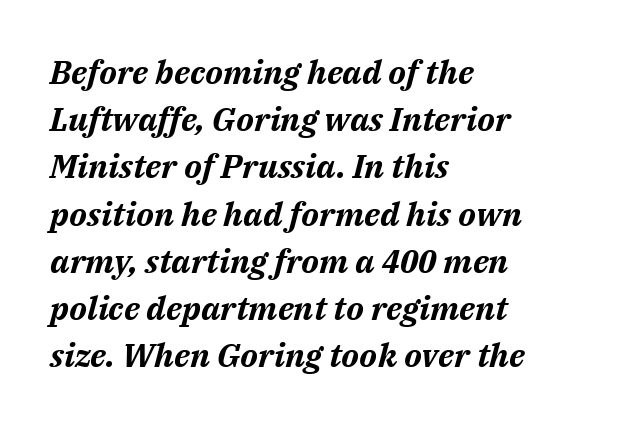
Weight check: bold — yes, fully. You could not count columns in this text — the font is proportionally spaced. Honestly, the letter spacing is just normal — you wouldn't notice it. The setting favours the left margin, as ordinary paragraphs usually do.
